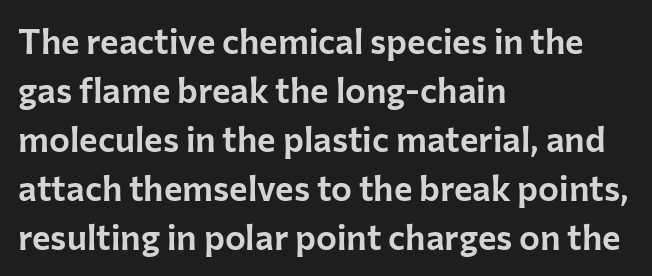
The image shows 35 px sans-serif type, upright; set left-aligned, normal line spacing (1.4x), normal letter spacing, not underlined; low stroke contrast and a medium x-height.
